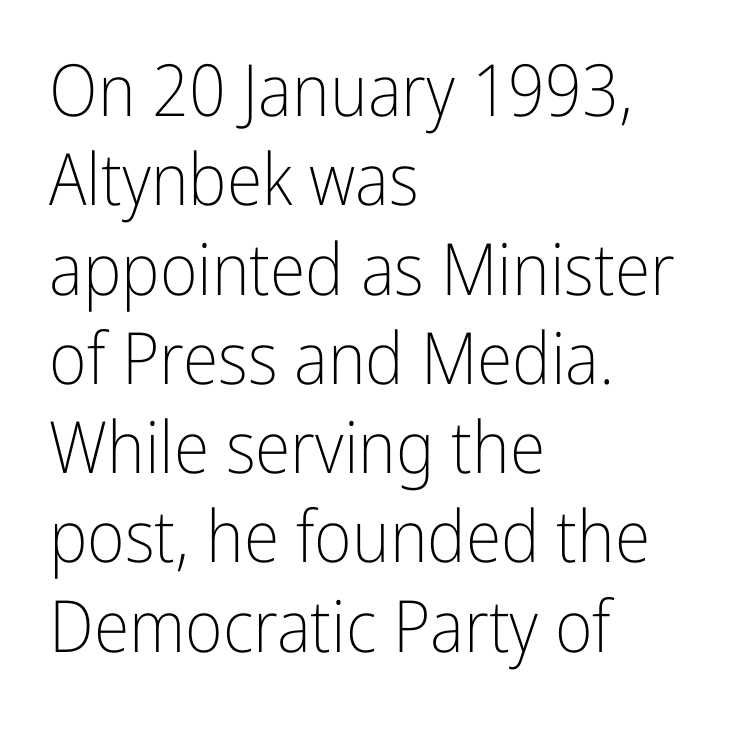
The image shows 72 px light, condensed sans-serif type, upright; set left-aligned, line spacing 1.24x, normal letter spacing, not underlined; low stroke contrast and a medium x-height.
